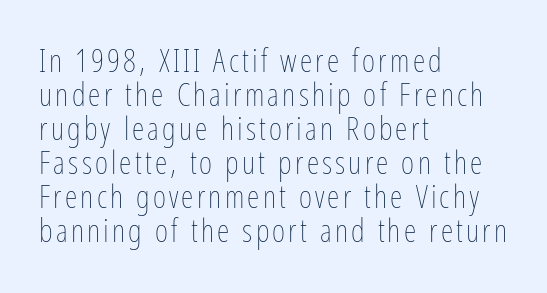
If you drew a ruler down the left edge, every line would touch it. A bare baseline throughout the passage. You could not count columns in this text — the font is proportionally spaced. The font sits on the lighter half of the weight spectrum, regular included.
